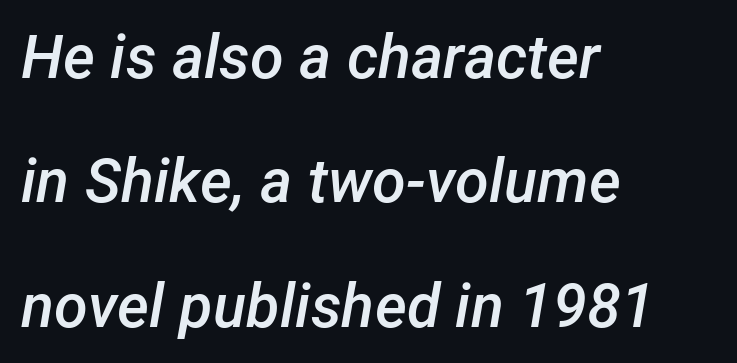
{"italic": "yes", "lean": "right", "slant_degrees": 12, "bold": "semi", "weight": "semibold", "width": "normal", "stroke_contrast": "low", "x_height": "medium", "monospaced": "no", "underline": "no", "align": "left", "line_spacing": "loose", "line_spacing_ratio": 2.04, "letter_spacing": "normal", "letter_spacing_em": 0.0, "glyph_px": 61}
